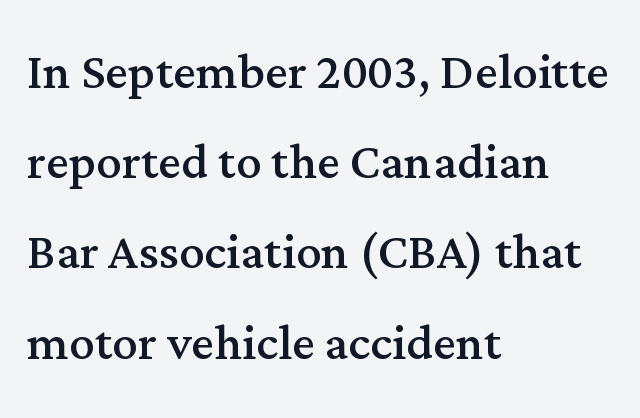
{"serif": "yes", "italic": "no", "bold": "no", "weight": "regular", "width": "normal", "stroke_contrast": "medium", "x_height": "medium", "monospaced": "no", "underline": "no", "align": "left", "line_spacing": "normal", "line_spacing_ratio": 1.41, "letter_spacing": "normal", "letter_spacing_em": 0.0, "glyph_px": 64}
